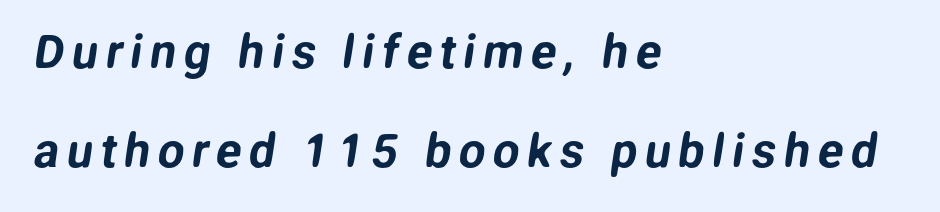
The image shows 47 px sans-serif type; set left-aligned, loose line spacing (2.11x), not underlined; low stroke contrast and a medium x-height.
